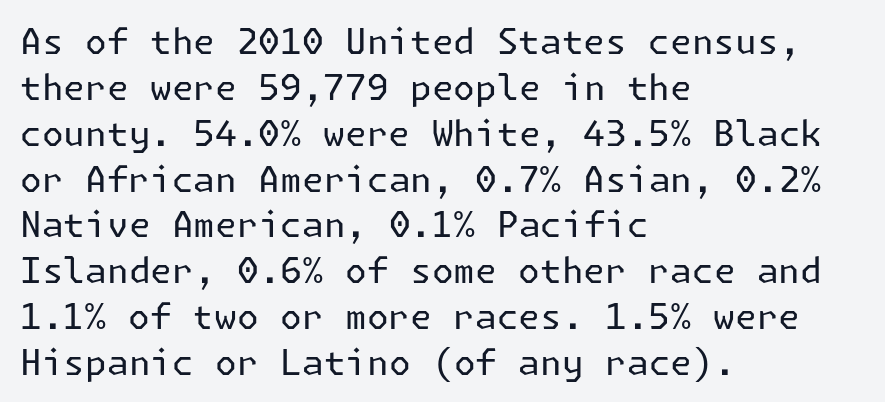
The image shows 35 px regular-weight sans-serif type, upright; set left-aligned, normal line spacing (1.31x), normal letter spacing, not underlined; low stroke contrast and a medium x-height.
